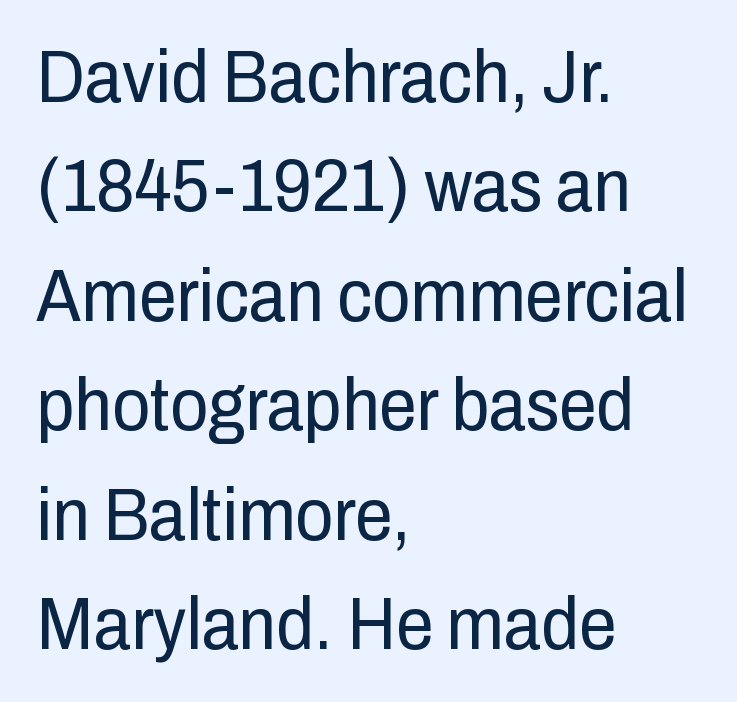
Q: Is the text bold? A: No.
Q: Is the text italic (slanted)? A: No, it is upright.
Q: Is the typeface a serif or a sans-serif typeface? A: Sans-serif.
Q: Is the text underlined? A: No.
Q: How is the paragraph aligned? A: Left-aligned.
Q: Is the spacing between letters normal or unusually wide? A: Normal.
Q: Is the spacing between lines tight, normal or loose? A: Normal.
Q: Width (condensed, normal, or wide)? A: Condensed.
Q: Stroke contrast? A: Low.
Q: x-height? A: Medium.
Q: Monospaced? A: No.
